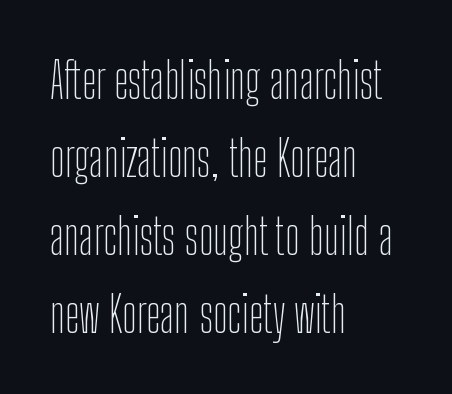
{"serif": "no", "italic": "no", "bold": "no", "weight": "thin", "width": "condensed", "stroke_contrast": "low", "x_height": "medium", "monospaced": "no", "underline": "no", "align": "left", "line_spacing": "normal", "line_spacing_ratio": 1.59, "letter_spacing": "normal", "letter_spacing_em": 0.0, "glyph_px": 49}
